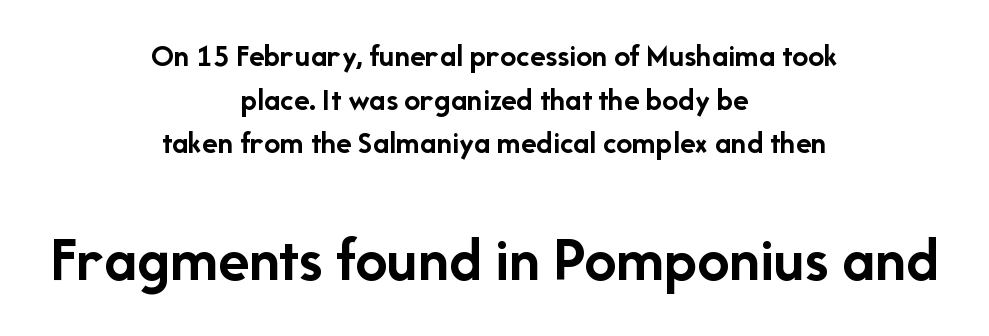
The block sitting lower on the canvas is the one with enlarged characters. In terms of posture, this sample is upright. Tracking value appears to be zero — textbook default spacing. Note the varied advance widths — an 'i' is clearly narrower than an 'm'.
